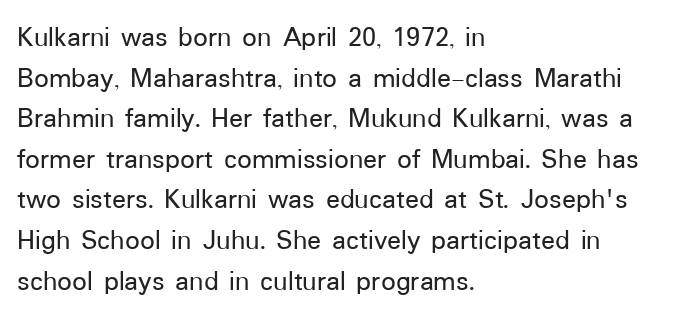
Casual observation: everything's shoved over to the left. Short note: letters normally spaced. Rule under the text: the space is simply empty. Reading down the column, the eye jumps a familiar distance to each next line. Note the varied advance widths — an 'i' is clearly narrower than an 'm'. This sample uses an upright cut, with every glyph sitting square on the baseline.
